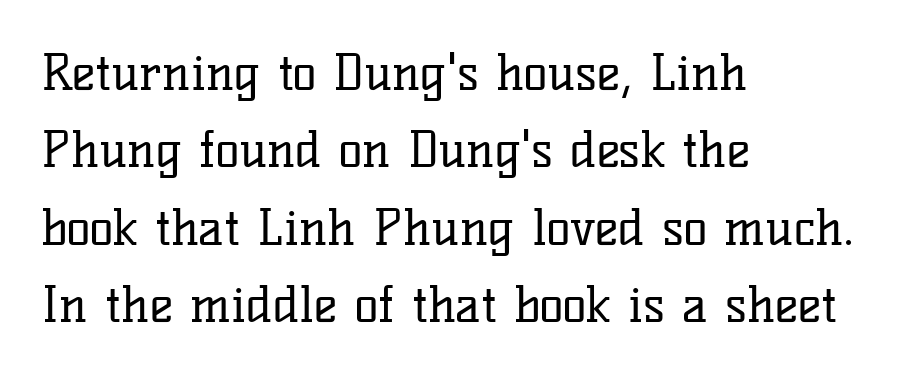
Q: Is the text bold? A: No.
Q: Is the text italic (slanted)? A: No, it is upright.
Q: Is the typeface a serif or a sans-serif typeface? A: Serif.
Q: Is the text underlined? A: No.
Q: How is the paragraph aligned? A: Left-aligned.
Q: Is the spacing between letters normal or unusually wide? A: Normal.
Q: Is the spacing between lines tight, normal or loose? A: Normal.
Q: Width (condensed, normal, or wide)? A: Normal.
Q: Stroke contrast? A: Low.
Q: x-height? A: Medium.
Q: Monospaced? A: No.
